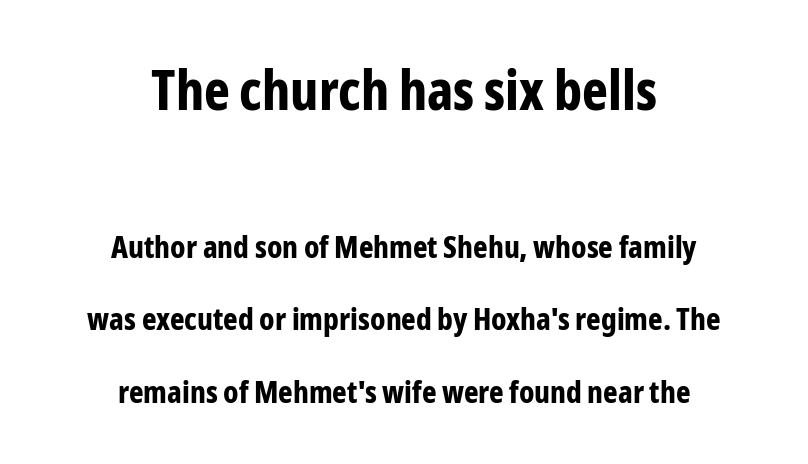
Underline: absent. Horizontal alignment here is central, giving a formal, balanced look. The lines are spread far apart with generous leading. Are there feet on the stems? There aren't — it's a sans. There is no visible air inserted between adjacent glyphs. Weight: bold.
